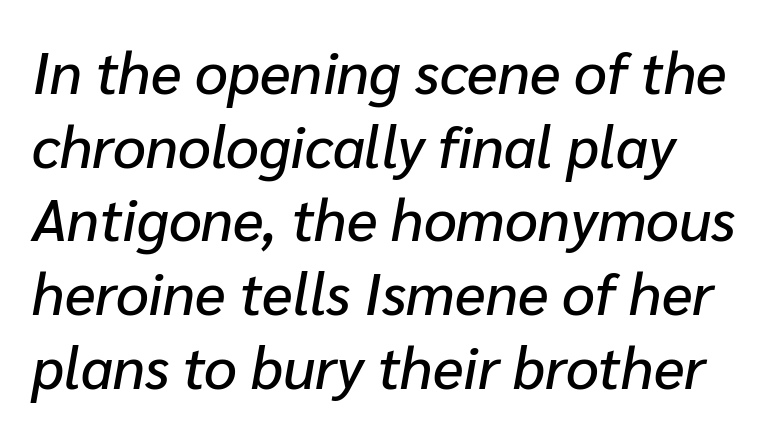
Q: Is the text italic (slanted)? A: Yes, it leans right by about 10 degrees.
Q: Is the text underlined? A: No.
Q: How is the paragraph aligned? A: Left-aligned.
Q: Is the spacing between letters normal or unusually wide? A: Normal.
Q: Is the spacing between lines tight, normal or loose? A: Normal.
Q: Width (condensed, normal, or wide)? A: Normal.
Q: Stroke contrast? A: Low.
Q: x-height? A: Medium.
Q: Monospaced? A: No.
